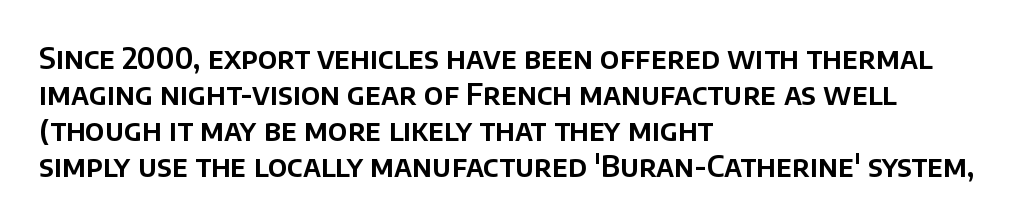
{"serif": "no", "italic": "no", "width": "normal", "stroke_contrast": "low", "x_height": "large", "monospaced": "no", "underline": "no", "align": "left", "line_spacing_ratio": 1.24, "letter_spacing": "normal", "letter_spacing_em": 0.0, "glyph_px": 29}
